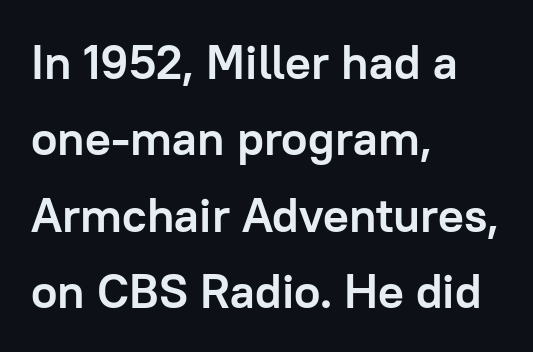
{"serif": "no", "italic": "no", "bold": "yes", "weight": "semibold", "width": "normal", "stroke_contrast": "low", "x_height": "medium", "monospaced": "no", "underline": "no", "align": "left", "line_spacing": "normal", "line_spacing_ratio": 1.59, "letter_spacing": "normal", "letter_spacing_em": 0.0, "glyph_px": 48}
